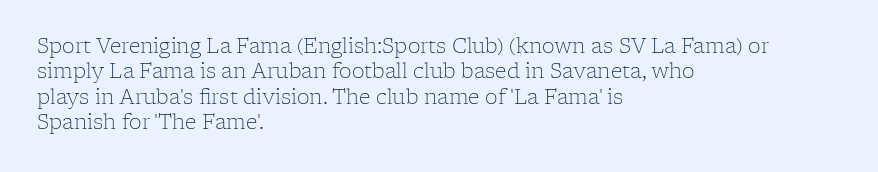
The rows are spaced the way most documents space them. Weight: in the light-to-regular range. Each word holds together tightly as a unit, with standard inter-letter gaps. Nobody drew a line under any word here.
